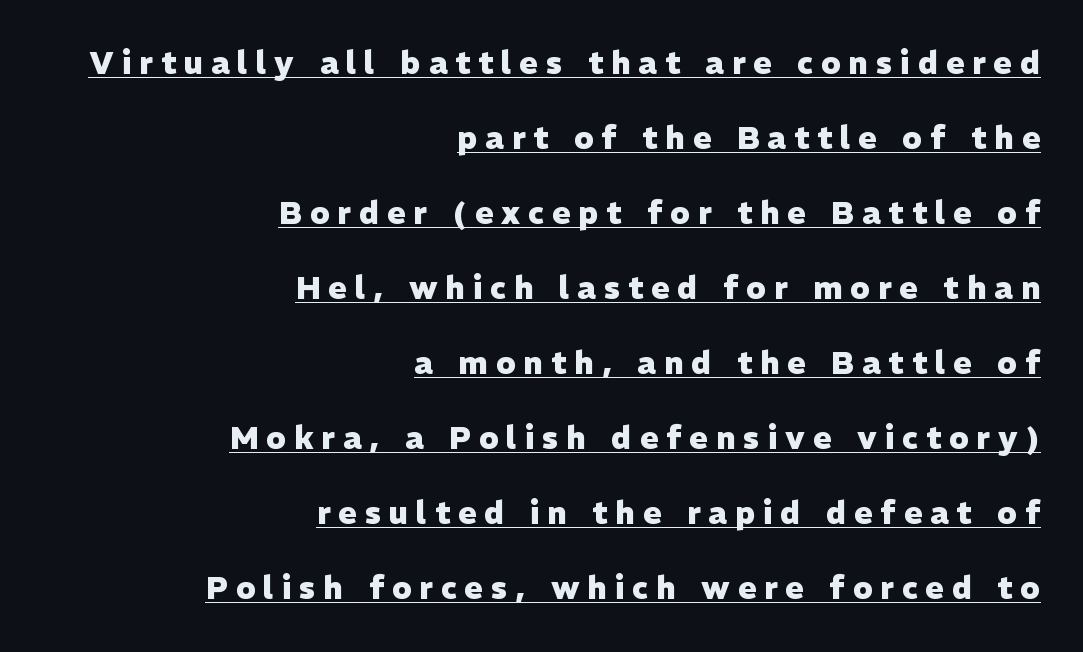
Q: Is the text bold? A: Yes.
Q: Is the text italic (slanted)? A: No, it is upright.
Q: Is the typeface a serif or a sans-serif typeface? A: Sans-serif.
Q: Is the text underlined? A: Yes.
Q: How is the paragraph aligned? A: Right-aligned.
Q: Is the spacing between letters normal or unusually wide? A: Unusually wide.
Q: Is the spacing between lines tight, normal or loose? A: Loose.
Q: Width (condensed, normal, or wide)? A: Normal.
Q: Stroke contrast? A: Low.
Q: x-height? A: Medium.
Q: Monospaced? A: No.
